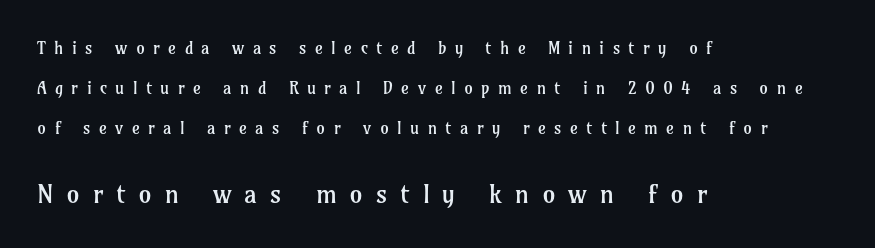
{"italic": "no", "bold": "no", "underline": "no", "align": "left", "line_spacing": "loose", "line_spacing_ratio": 2.34, "letter_spacing": "wide", "letter_spacing_em": 0.49, "larger_block": "second", "size_ratio": 1.53, "glyph_px": 26}
